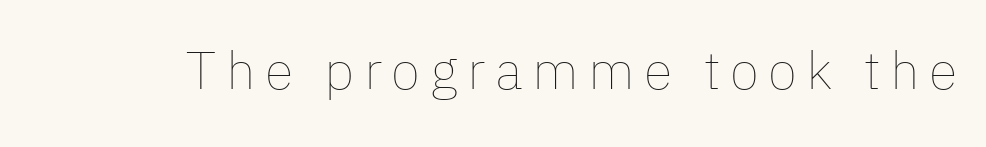
The image shows 53 px thin type, upright; set not underlined; low stroke contrast and a medium x-height.
